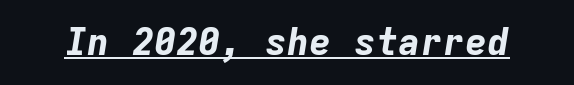
A baseline rule has been typeset under these characters. How are the letters spaced? Ordinarily, with no added tracking. Think of a typewriter: that constant character pitch is what you see here. Plenty of ink on the page — the face is bold. Every character sits at an angle, as italics do.
